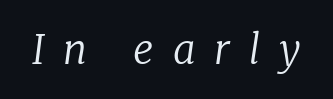
Q: Is the text bold? A: No.
Q: Is the text italic (slanted)? A: Yes, it leans right by about 8 degrees.
Q: Is the typeface a serif or a sans-serif typeface? A: Serif.
Q: Is the text underlined? A: No.
Q: Is the spacing between letters normal or unusually wide? A: Unusually wide.
Q: Width (condensed, normal, or wide)? A: Normal.
Q: Stroke contrast? A: Low.
Q: x-height? A: Medium.
Q: Monospaced? A: No.
